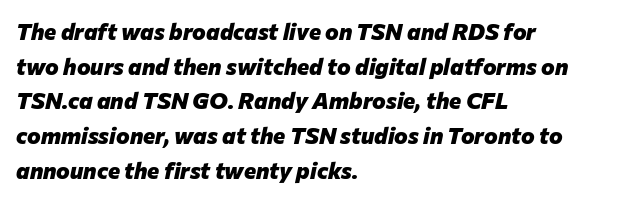
Every character sits at an angle, as italics do. Stroke thickness is high; the sample reads as a true bold. This sample keeps an unexceptional amount of space between lines. The typesetter chose a ragged-right arrangement here.
